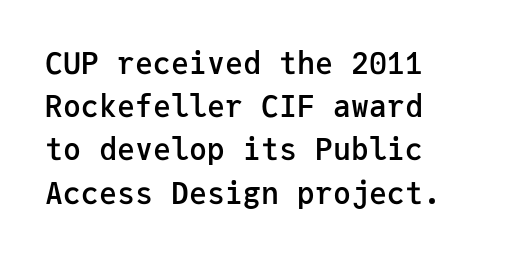
The image shows 30 px semibold sans-serif type, upright, monospaced; set left-aligned, normal line spacing (1.44x), normal letter spacing, not underlined; low stroke contrast and a medium x-height.
